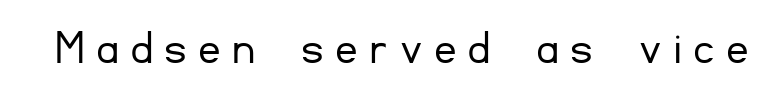
The image shows 51 px light sans-serif type, upright; set unusually wide letter spacing (+0.26 em), not underlined; low stroke contrast and a small x-height.
